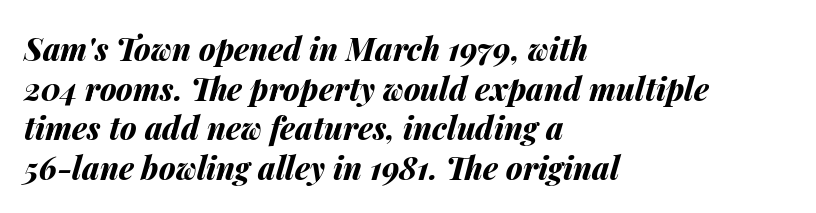
Q: Is the text bold? A: Yes.
Q: Is the text italic (slanted)? A: Yes, it leans right by about 14 degrees.
Q: Is the text underlined? A: No.
Q: How is the paragraph aligned? A: Left-aligned.
Q: Is the spacing between letters normal or unusually wide? A: Normal.
Q: Is the spacing between lines tight, normal or loose? A: Normal.
Q: Width (condensed, normal, or wide)? A: Normal.
Q: Stroke contrast? A: Medium.
Q: x-height? A: Medium.
Q: Monospaced? A: No.
